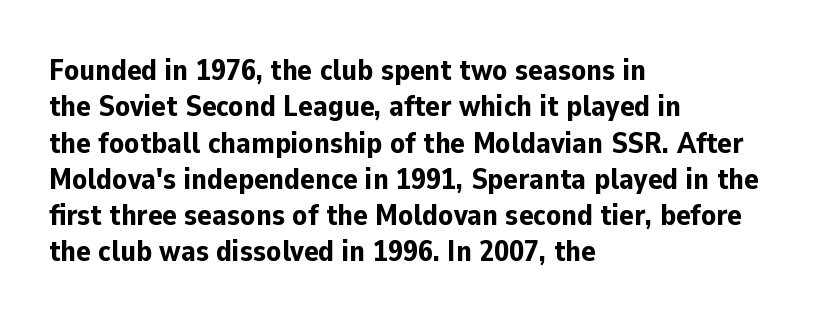
The image shows 30 px bold sans-serif type, upright; set left-aligned, line spacing 1.21x, normal letter spacing, not underlined; low stroke contrast and a medium x-height.
